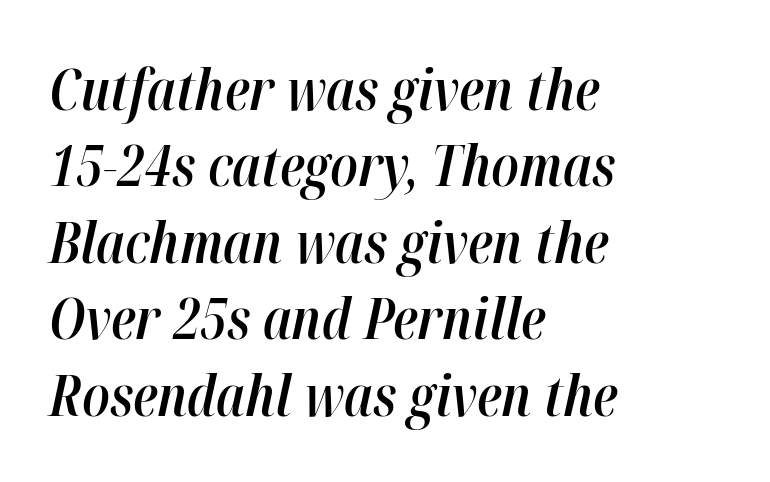
Slightly chunky letters — semibold, I'd say, not full bold. The line texture is even and compact thanks to regular tracking. This sample keeps an unexceptional amount of space between lines. Underlining? Definitely not there.
